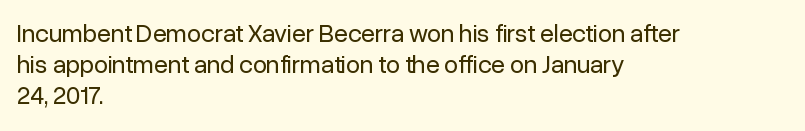
Q: Is the text bold? A: No.
Q: Is the text italic (slanted)? A: No, it is upright.
Q: Is the text underlined? A: No.
Q: How is the paragraph aligned? A: Left-aligned.
Q: Is the spacing between letters normal or unusually wide? A: Normal.
Q: Is the spacing between lines tight, normal or loose? A: Normal.
